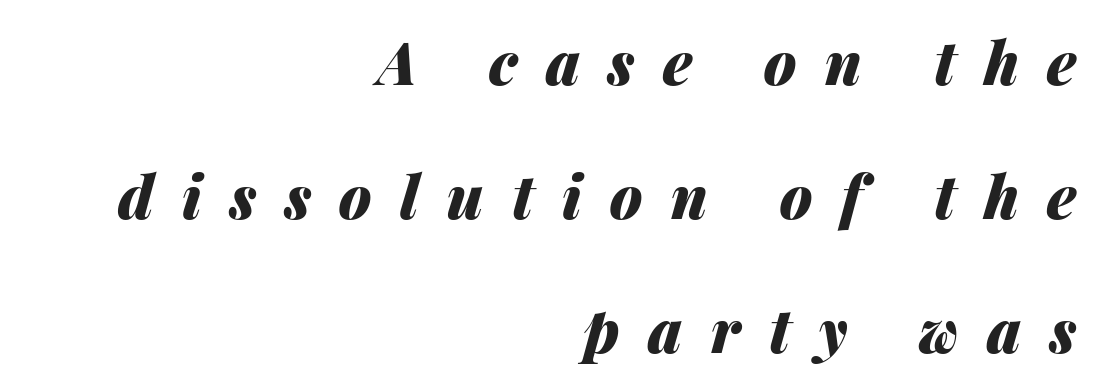
The typography opts for an oblique posture over an upright one. A typesetter would call this proportional, since set widths differ per character. On the weight axis this lands at bold, roughly 700. Honestly, the letter spacing is so wide it's the main thing you notice. Does the copy run flush right? Yes — the right margin is perfectly even. Type without underlining.
